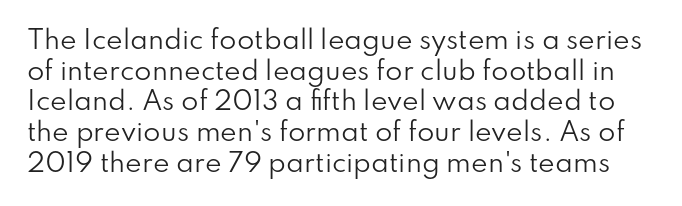
{"italic": "no", "bold": "no", "underline": "no", "line_spacing_ratio": 1.23, "letter_spacing": "normal", "letter_spacing_em": 0.0, "glyph_px": 25}
